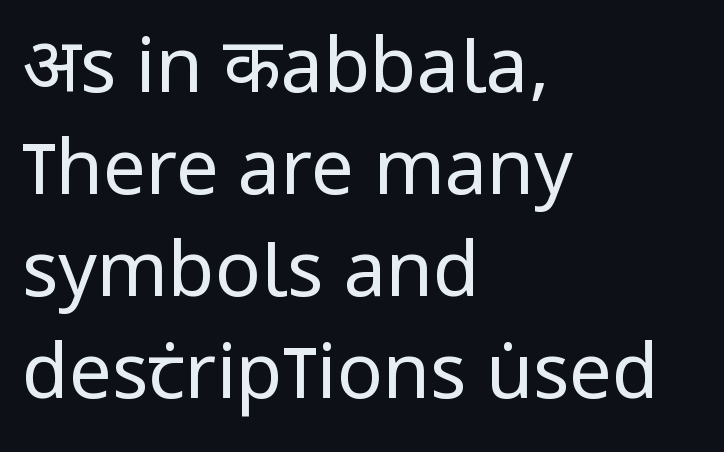
{"serif": "no", "italic": "no", "bold": "no", "weight": "regular", "width": "condensed", "stroke_contrast": "low", "x_height": "large", "monospaced": "no", "underline": "no", "align": "left", "line_spacing": "normal", "line_spacing_ratio": 1.34, "letter_spacing": "normal", "letter_spacing_em": 0.0, "glyph_px": 76}
